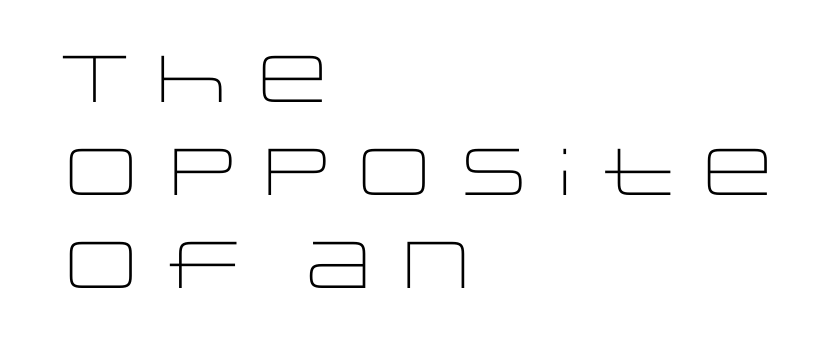
Q: Is the text bold? A: No.
Q: Is the text italic (slanted)? A: No, it is upright.
Q: Is the typeface a serif or a sans-serif typeface? A: Sans-serif.
Q: Is the text underlined? A: No.
Q: How is the paragraph aligned? A: Left-aligned.
Q: Is the spacing between letters normal or unusually wide? A: Normal.
Q: Is the spacing between lines tight, normal or loose? A: Normal.
Q: Width (condensed, normal, or wide)? A: Wide.
Q: Stroke contrast? A: Low.
Q: x-height? A: Large.
Q: Monospaced? A: No.
